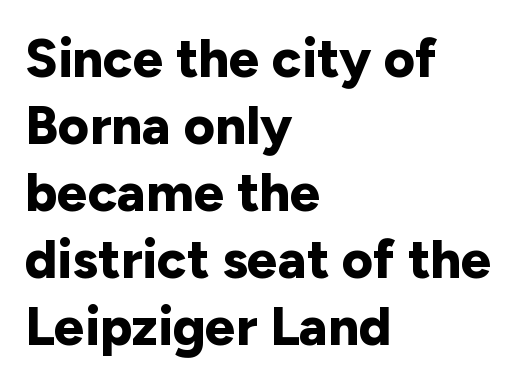
Is there any slant? The stems are plumb. A clean baseline with only descenders dipping below it. No feet cap the strokes, marking this as sans-serif type. A typesetter would call this proportional, since set widths differ per character. Words appear dense and cohesive because spacing is normal.
